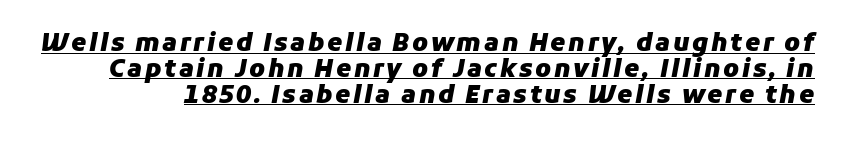
The image shows 24 px bold type, italic (leaning right); set tight line spacing (1.08x), underlined.
